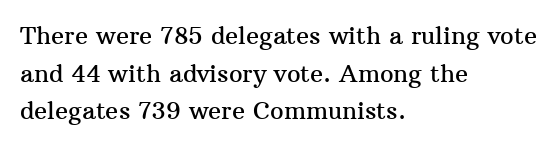
The image shows 24 px text type, upright; set left-aligned, normal line spacing (1.57x), normal letter spacing, not underlined.
